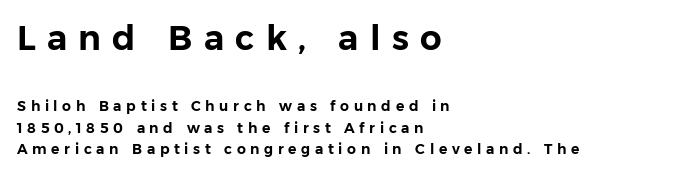
{"serif": "no", "italic": "no", "width": "normal", "stroke_contrast": "low", "x_height": "medium", "monospaced": "no", "underline": "no", "align": "left", "line_spacing": "normal", "line_spacing_ratio": 1.55, "letter_spacing": "wide", "letter_spacing_em": 0.33, "larger_block": "first", "size_ratio": 2.43, "glyph_px": 34}
